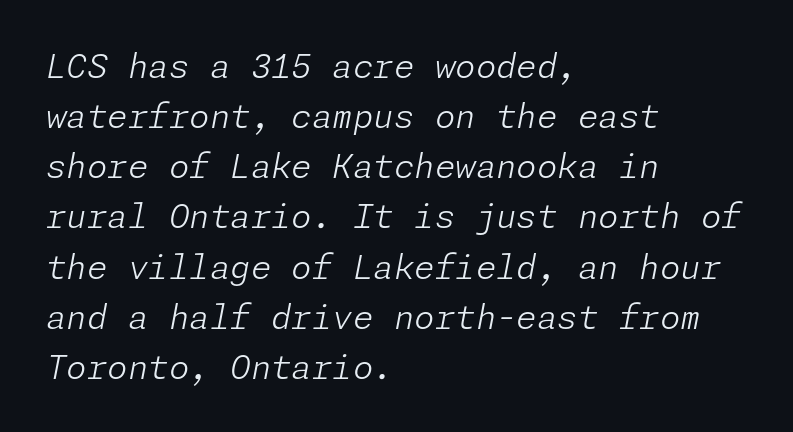
Q: Is the text bold? A: No.
Q: Is the text italic (slanted)? A: Yes, it leans right by about 11 degrees.
Q: Is the text underlined? A: No.
Q: How is the paragraph aligned? A: Left-aligned.
Q: Is the spacing between letters normal or unusually wide? A: Normal.
Q: Is the spacing between lines tight, normal or loose? A: Normal.
Q: Width (condensed, normal, or wide)? A: Normal.
Q: Stroke contrast? A: Low.
Q: x-height? A: Medium.
